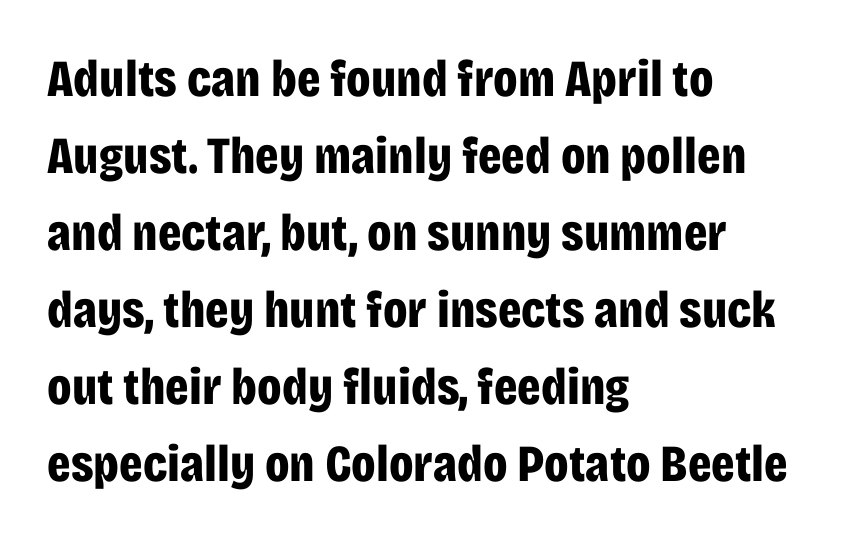
The image shows 52 px bold, condensed sans-serif type, upright; set left-aligned, normal line spacing (1.48x), normal letter spacing, not underlined; low stroke contrast and a large x-height.
